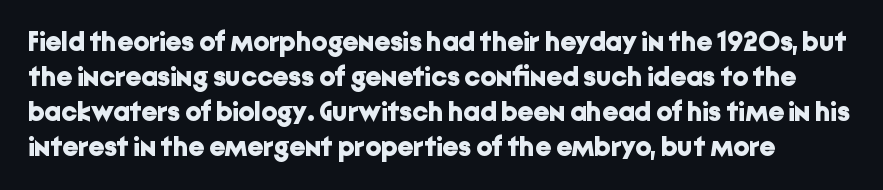
The image shows 28 px bold sans-serif type, upright; set normal line spacing (1.25x), normal letter spacing, not underlined; low stroke contrast and a medium x-height.
